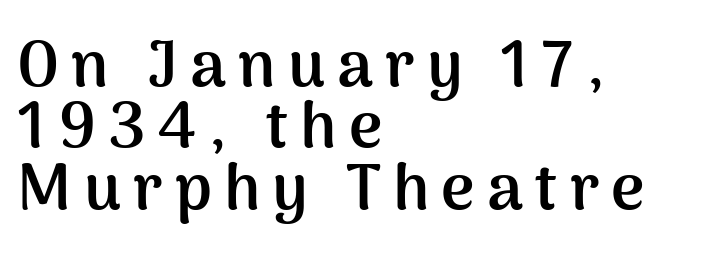
{"serif": "no", "italic": "no", "bold": "yes", "weight": "semibold", "width": "normal", "stroke_contrast": "medium", "x_height": "medium", "monospaced": "no", "underline": "no", "align": "left", "line_spacing": "tight", "line_spacing_ratio": 0.96, "glyph_px": 64}
